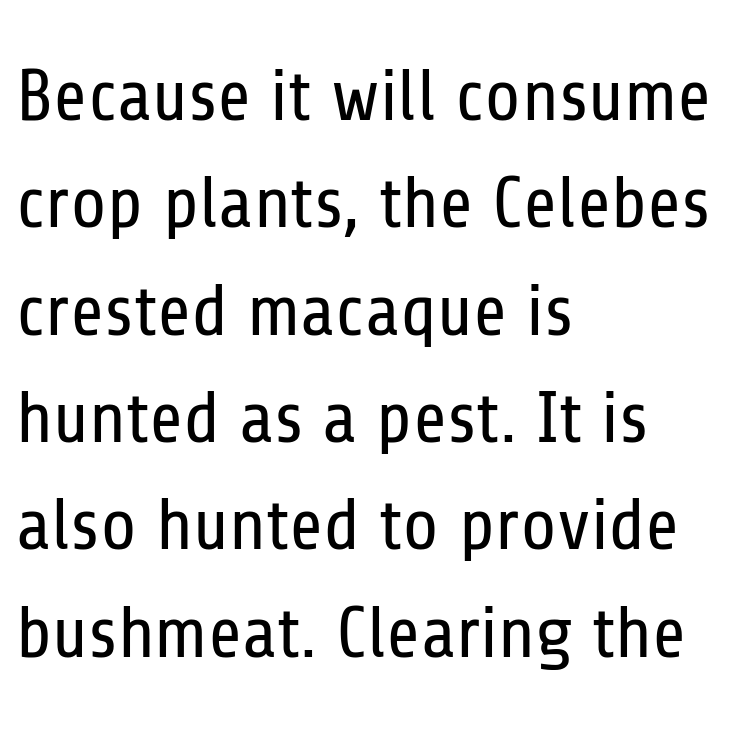
The image shows 73 px regular-weight, condensed sans-serif type, upright; set left-aligned, normal line spacing (1.47x), normal letter spacing, not underlined; low stroke contrast and a medium x-height.
